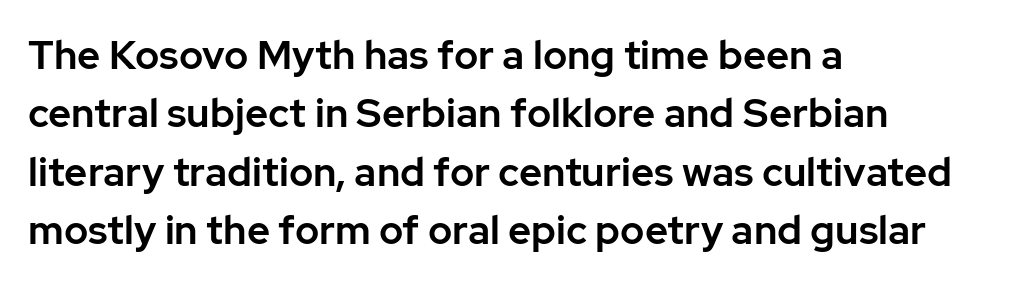
Decoration check: the copy has no underline. The specimen reads as upright at a glance. These lines are composed in type without serifs. A typesetter would call this zero additional tracking. Notice how descenders clear the ascenders below comfortably — that's standard leading. Compared with a centered layout, this one pins lines to the left instead.
